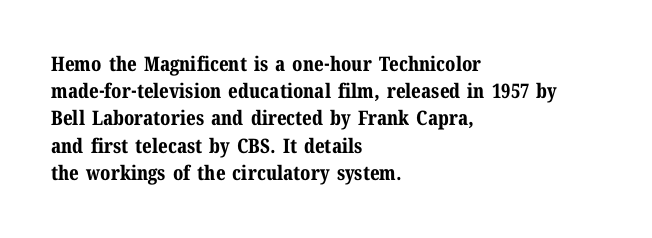
The image shows 20 px bold type, upright; set left-aligned, normal line spacing (1.36x), normal letter spacing, not underlined.
